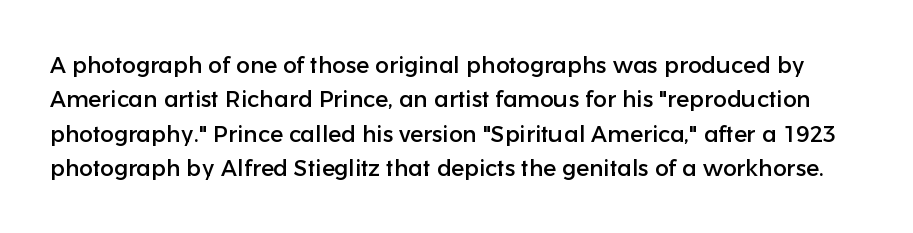
The image shows 23 px text type, upright; set normal line spacing (1.5x), normal letter spacing, not underlined.
